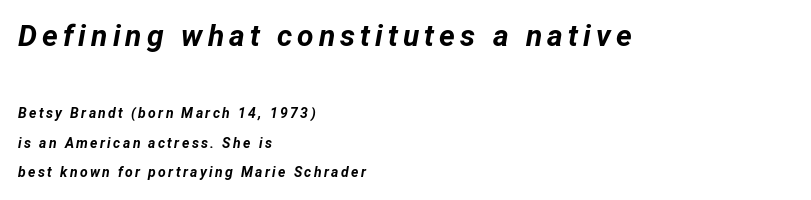
{"italic": "yes", "lean": "right", "slant_degrees": 12, "bold": "yes", "weight": "bold", "width": "normal", "stroke_contrast": "low", "x_height": "medium", "monospaced": "no", "underline": "no", "align": "left", "line_spacing": "loose", "line_spacing_ratio": 2.11, "larger_block": "first", "size_ratio": 2.14, "glyph_px": 30}
